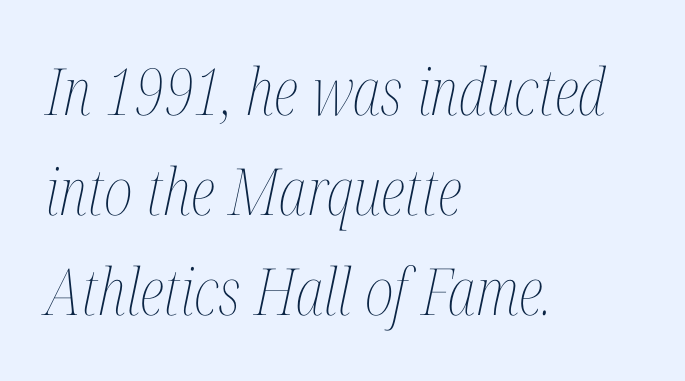
Q: Is the text bold? A: No.
Q: Is the text italic (slanted)? A: Yes, it leans right by about 12 degrees.
Q: Is the text underlined? A: No.
Q: How is the paragraph aligned? A: Left-aligned.
Q: Is the spacing between letters normal or unusually wide? A: Normal.
Q: Is the spacing between lines tight, normal or loose? A: Normal.
Q: Width (condensed, normal, or wide)? A: Condensed.
Q: Stroke contrast? A: Medium.
Q: x-height? A: Medium.
Q: Monospaced? A: No.
